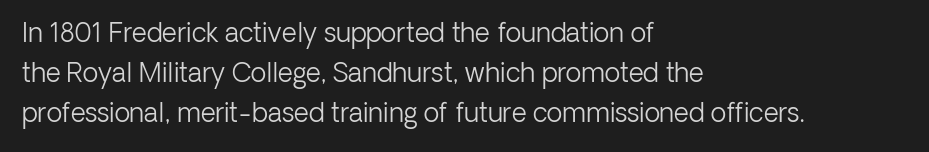
The image shows 26 px text type, upright; set left-aligned, normal line spacing (1.54x), normal letter spacing, not underlined.
